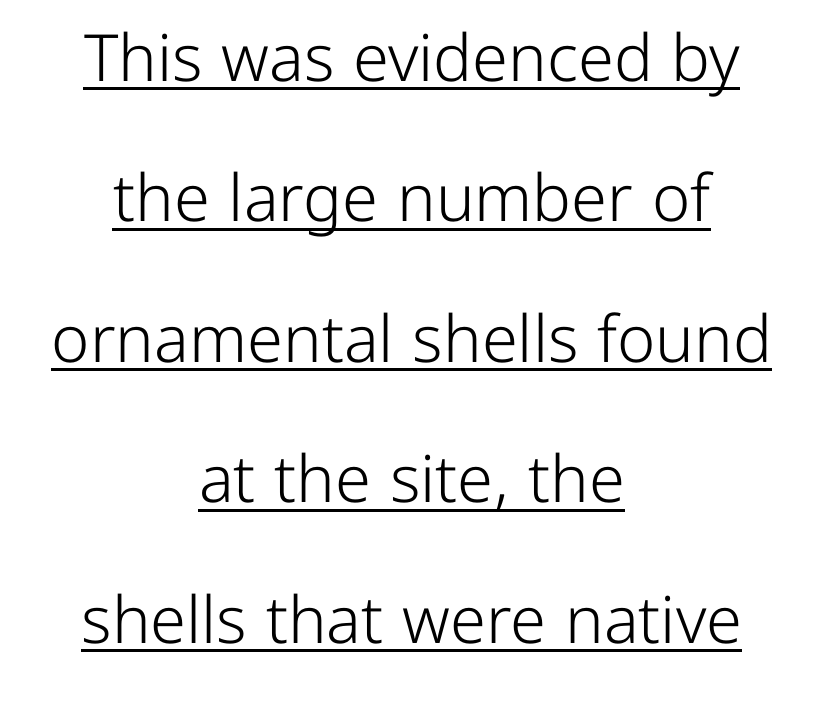
{"serif": "no", "italic": "no", "bold": "no", "weight": "light", "width": "normal", "stroke_contrast": "low", "x_height": "medium", "monospaced": "no", "underline": "yes", "align": "center", "line_spacing": "loose", "line_spacing_ratio": 2.16, "letter_spacing": "normal", "letter_spacing_em": 0.0, "glyph_px": 65}
